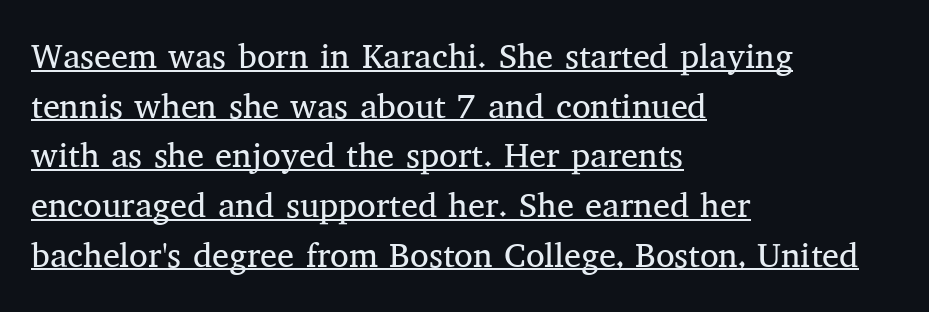
Q: Is the text bold? A: No.
Q: Is the text italic (slanted)? A: No, it is upright.
Q: Is the typeface a serif or a sans-serif typeface? A: Serif.
Q: Is the text underlined? A: Yes.
Q: How is the paragraph aligned? A: Left-aligned.
Q: Is the spacing between letters normal or unusually wide? A: Normal.
Q: Is the spacing between lines tight, normal or loose? A: Normal.
Q: Width (condensed, normal, or wide)? A: Normal.
Q: Stroke contrast? A: Medium.
Q: x-height? A: Medium.
Q: Monospaced? A: No.
